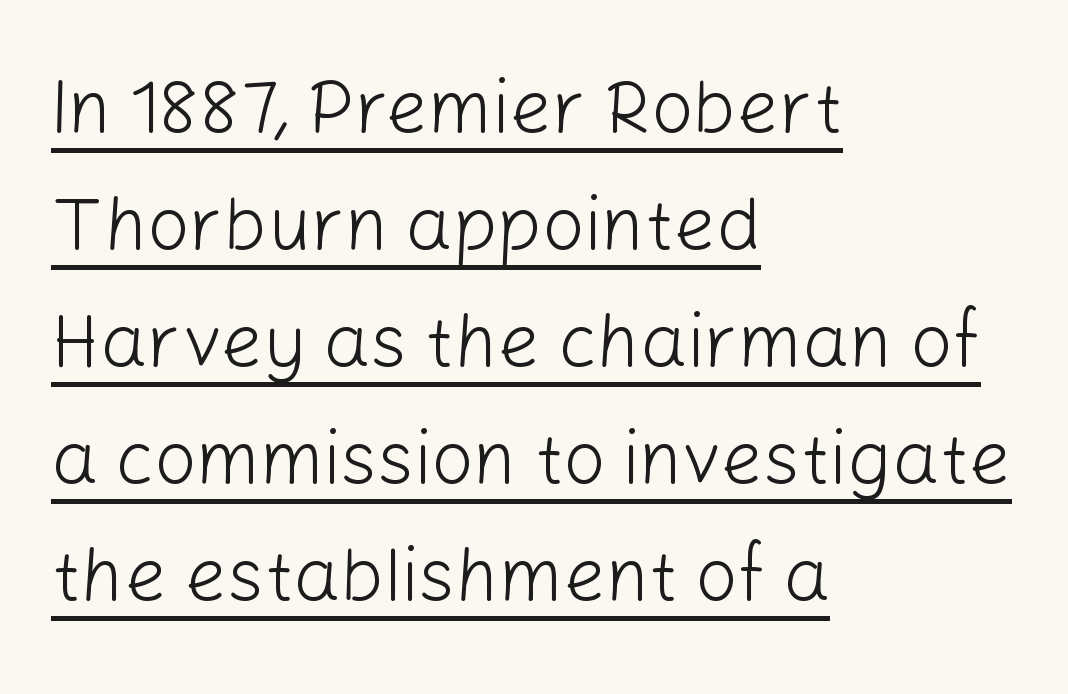
{"serif": "no", "italic": "no", "bold": "no", "weight": "light", "width": "normal", "stroke_contrast": "low", "x_height": "medium", "monospaced": "no", "underline": "yes", "align": "left", "line_spacing": "normal", "line_spacing_ratio": 1.58, "letter_spacing": "normal", "letter_spacing_em": 0.0, "glyph_px": 74}
